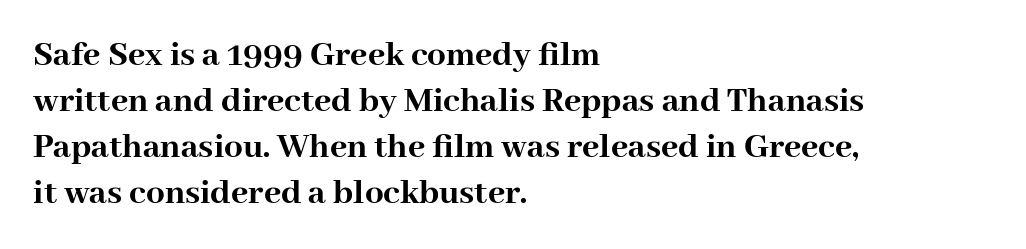
The image shows 37 px semibold serif type, upright; set left-aligned, line spacing 1.24x, normal letter spacing, not underlined; high stroke contrast and a medium x-height.
